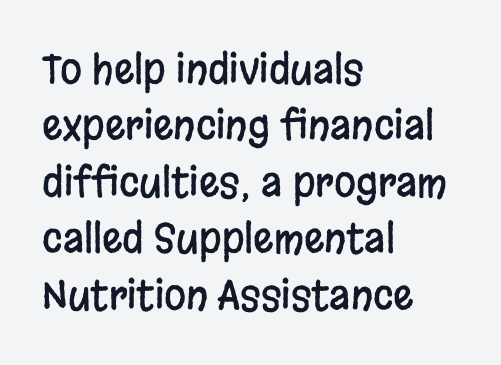
Underlining? Definitely not there. Spacing between characters is what you'd get straight out of the box. Baseline-to-baseline distance is the conventional proportion of letter height. Upright lettering throughout.
